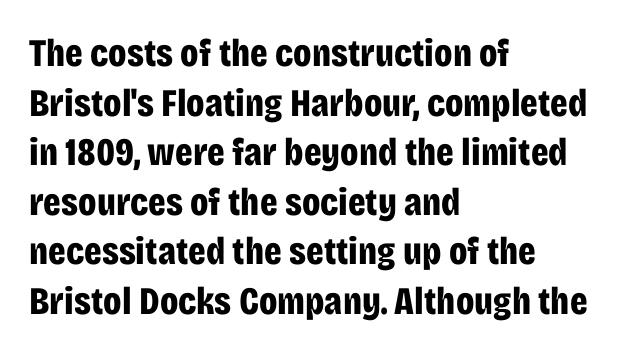
{"serif": "no", "italic": "no", "bold": "yes", "weight": "bold", "width": "condensed", "stroke_contrast": "low", "x_height": "large", "monospaced": "no", "underline": "no", "align": "left", "line_spacing": "normal", "line_spacing_ratio": 1.27, "letter_spacing": "normal", "letter_spacing_em": 0.0, "glyph_px": 39}
